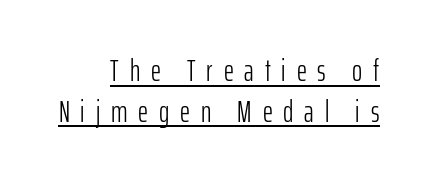
The image shows 31 px light, condensed sans-serif type, upright; set normal line spacing (1.31x), unusually wide letter spacing (+0.35 em), underlined; low stroke contrast and a medium x-height.
